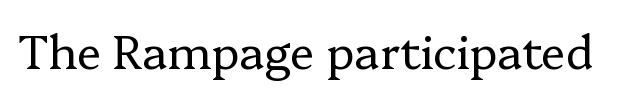
The image shows 46 px regular-weight serif type, upright; set normal letter spacing, not underlined; low stroke contrast and a medium x-height.
